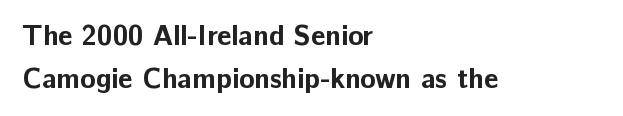
Each letter keeps its own natural width here, so spacing adapts to shape. Its strokes are broad and dark, the hallmark of bold type. The font's upright variant was chosen for this text. Classification — sans serif. Just letters on the line, the space beneath them empty. A normal amount of white space separates one row of letters from the next.
